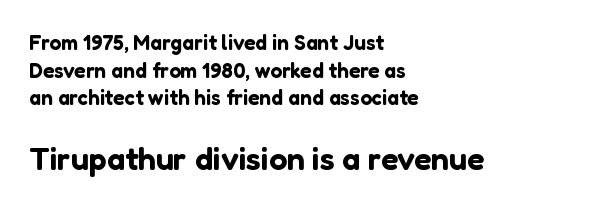
Q: Is the text italic (slanted)? A: No, it is upright.
Q: Is the typeface a serif or a sans-serif typeface? A: Sans-serif.
Q: Is the text underlined? A: No.
Q: How is the paragraph aligned? A: Left-aligned.
Q: Is the spacing between letters normal or unusually wide? A: Normal.
Q: Is the spacing between lines tight, normal or loose? A: Normal.
Q: Which block of text is set in a larger size, the first (top) or the second (bottom)? A: The second (bottom) one.
Q: Width (condensed, normal, or wide)? A: Normal.
Q: Stroke contrast? A: Low.
Q: x-height? A: Medium.
Q: Monospaced? A: No.
